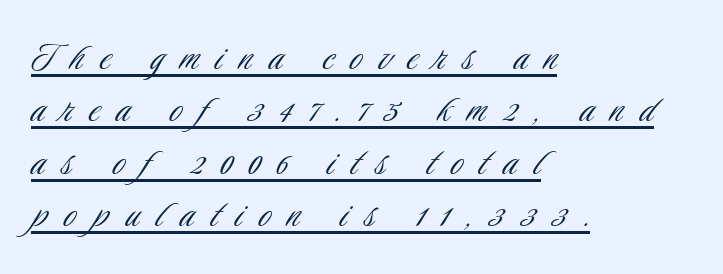
The image shows 44 px light, condensed sans-serif type; set left-aligned, line spacing 1.19x, unusually wide letter spacing (+0.38 em), underlined; low stroke contrast and a small x-height.
